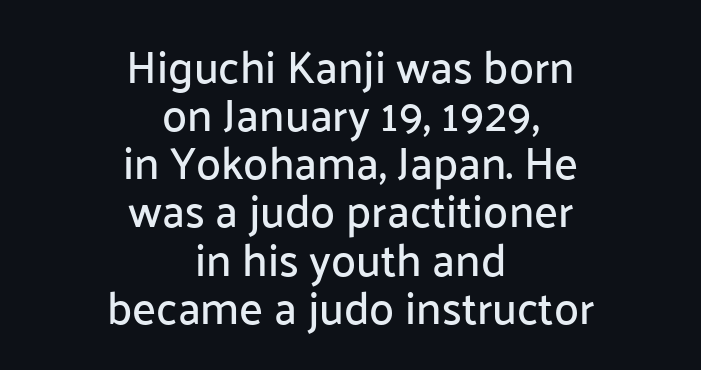
The image shows 45 px sans-serif type, upright; set centered, tight line spacing (1.07x), normal letter spacing, not underlined; low stroke contrast and a medium x-height.
